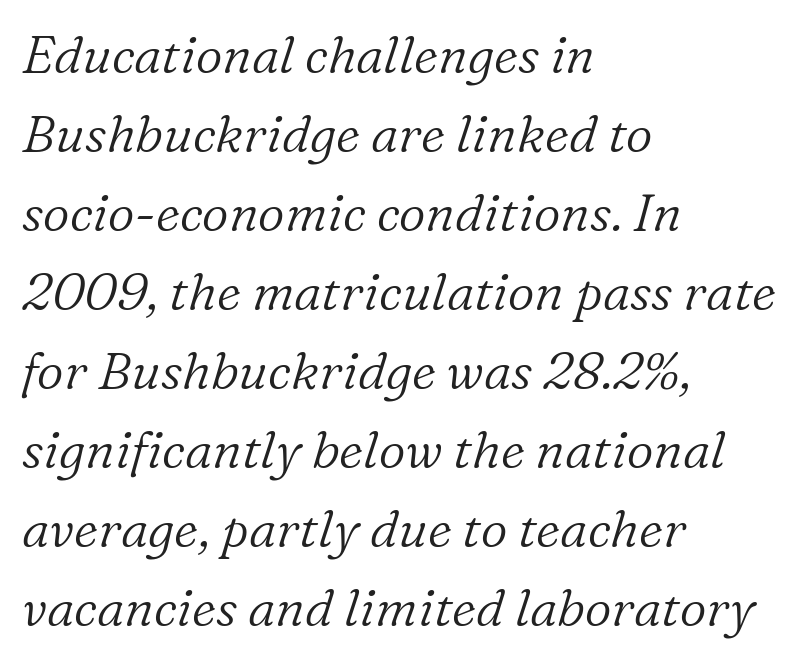
The image shows 52 px light serif type, italic (leaning right); set left-aligned, normal line spacing (1.52x), normal letter spacing, not underlined; low stroke contrast and a medium x-height.
